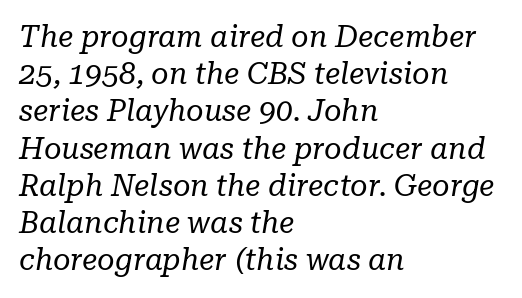
Q: Is the text bold? A: No.
Q: Is the text italic (slanted)? A: Yes, it leans right by about 10 degrees.
Q: Is the typeface a serif or a sans-serif typeface? A: Serif.
Q: Is the text underlined? A: No.
Q: How is the paragraph aligned? A: Left-aligned.
Q: Is the spacing between letters normal or unusually wide? A: Normal.
Q: Width (condensed, normal, or wide)? A: Normal.
Q: Stroke contrast? A: Low.
Q: x-height? A: Medium.
Q: Monospaced? A: No.
